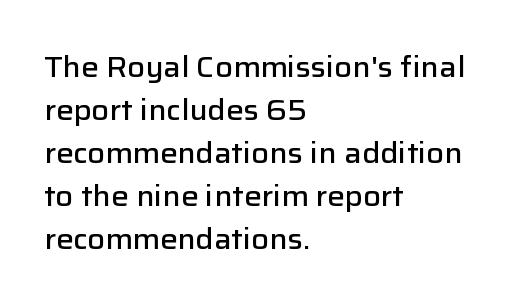
The image shows 29 px semibold sans-serif type, upright; set left-aligned, normal line spacing (1.48x), normal letter spacing, not underlined; low stroke contrast and a medium x-height.
